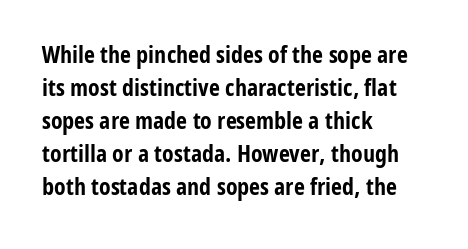
{"italic": "no", "bold": "yes", "underline": "no", "align": "left", "line_spacing": "normal", "line_spacing_ratio": 1.37, "letter_spacing": "normal", "letter_spacing_em": 0.0, "glyph_px": 24}
